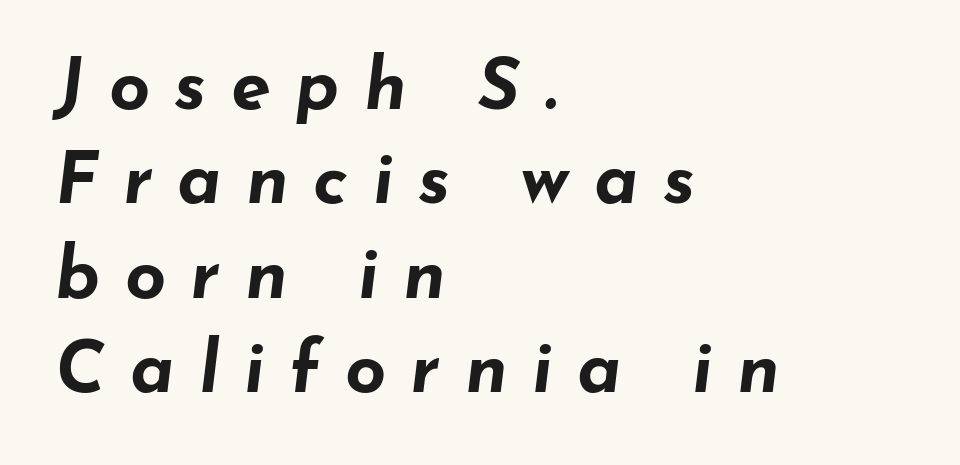
The image shows 72 px bold, wide type, italic (leaning right); set left-aligned, normal line spacing (1.31x), unusually wide letter spacing (+0.34 em), not underlined; low stroke contrast and a small x-height.
